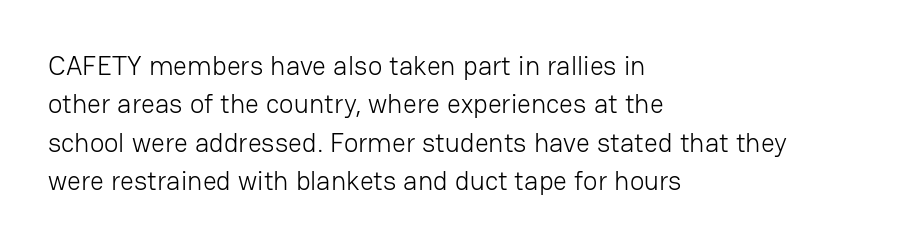
{"italic": "no", "bold": "no", "underline": "no", "align": "left", "line_spacing": "normal", "line_spacing_ratio": 1.42, "letter_spacing": "normal", "letter_spacing_em": 0.0, "glyph_px": 27}
